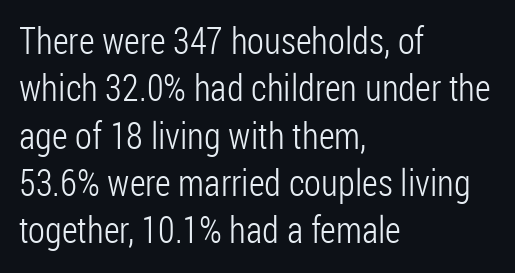
Unlike italic type, these characters show no tilt at all. Plain, unruled lines of type. Regular leading. The gaps between neighbouring characters are ordinary and unremarkable.
